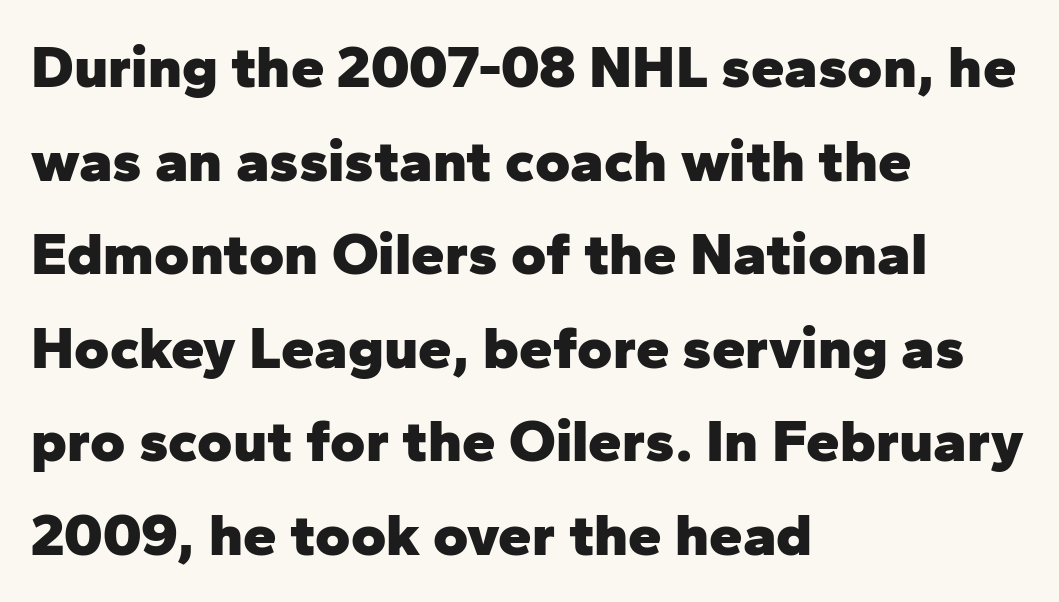
The image shows 60 px heavy sans-serif type, upright; set left-aligned, normal line spacing (1.56x), normal letter spacing, not underlined; low stroke contrast and a medium x-height.
